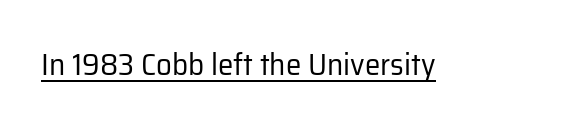
The image shows 31 px regular-weight sans-serif type, upright; set normal letter spacing, underlined; low stroke contrast and a medium x-height.
